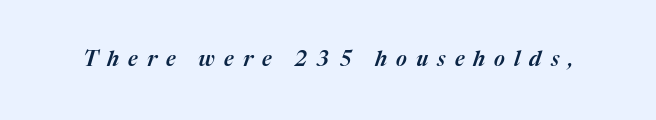
Descenders are the only things crossing below the line. Does the lettering tilt? It does — this is italic. This sample uses expanded letter spacing, leaving extra air between glyphs.
